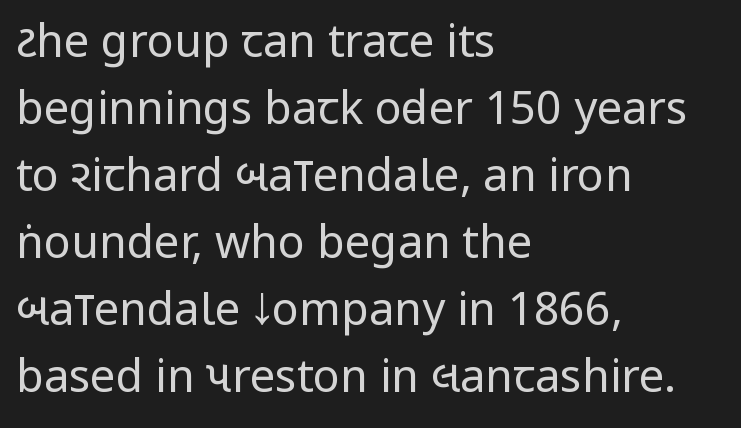
You can tell it's not italic because the verticals are truly vertical. You could not count columns in this text — the font is proportionally spaced. Anything drawn beneath the words? Only blank space. Horizontal bands of white between lines are of average thickness. Weight: regular or lighter. Students, note that the glyphs here touch the page at normal intervals.
